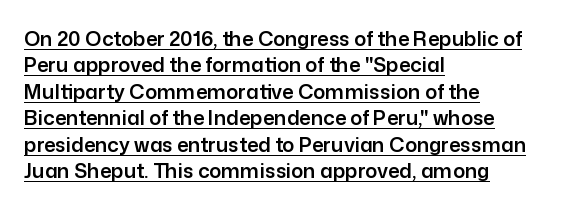
Q: Is the text italic (slanted)? A: No, it is upright.
Q: Is the text underlined? A: Yes.
Q: How is the paragraph aligned? A: Left-aligned.
Q: Is the spacing between letters normal or unusually wide? A: Normal.
Q: Is the spacing between lines tight, normal or loose? A: Normal.
